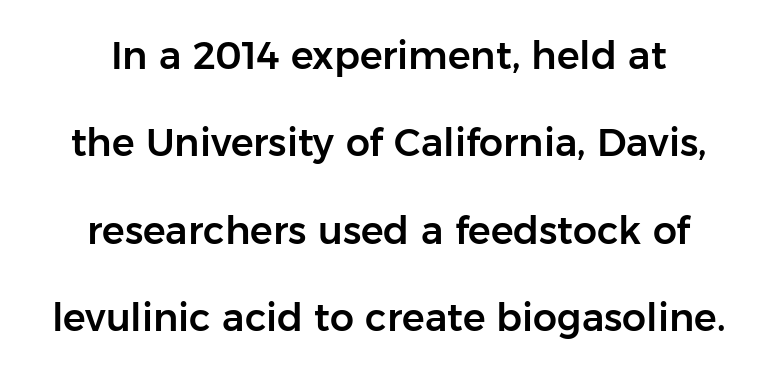
{"serif": "no", "italic": "no", "width": "normal", "stroke_contrast": "low", "x_height": "medium", "monospaced": "no", "underline": "no", "align": "center", "line_spacing": "loose", "line_spacing_ratio": 2.3, "letter_spacing": "normal", "letter_spacing_em": 0.0, "glyph_px": 38}
